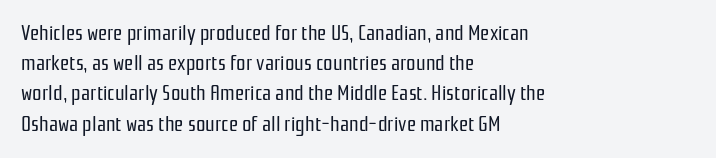
The image shows 21 px text type, upright; set left-aligned, normal line spacing (1.44x), normal letter spacing, not underlined.
